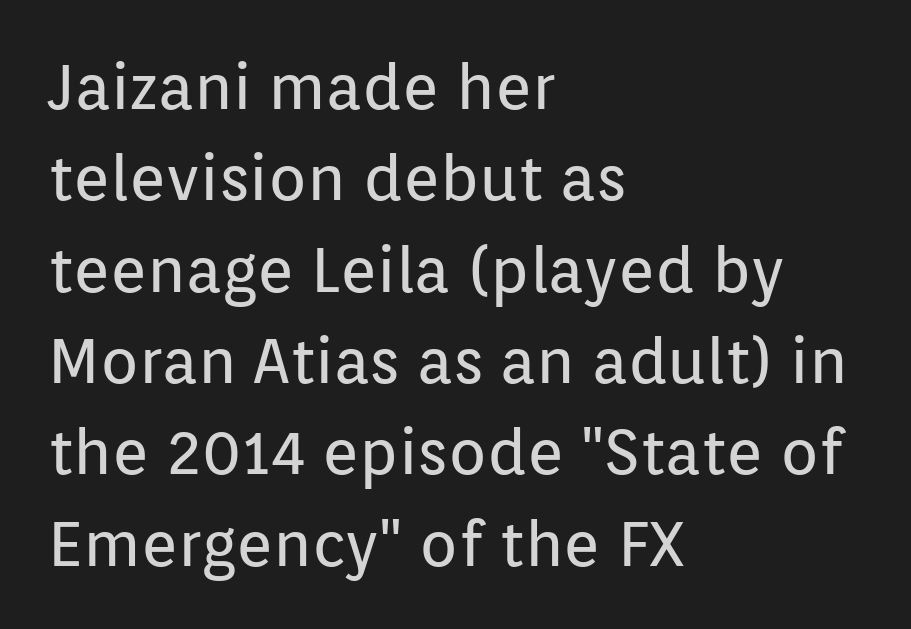
{"serif": "no", "italic": "no", "bold": "no", "weight": "regular", "width": "normal", "stroke_contrast": "low", "x_height": "medium", "monospaced": "no", "underline": "no", "align": "left", "line_spacing": "normal", "line_spacing_ratio": 1.45, "letter_spacing": "normal", "letter_spacing_em": 0.0, "glyph_px": 63}
